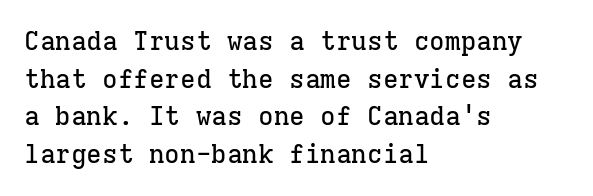
The image shows 26 px text type, upright; set left-aligned, normal line spacing (1.45x), normal letter spacing, not underlined.
